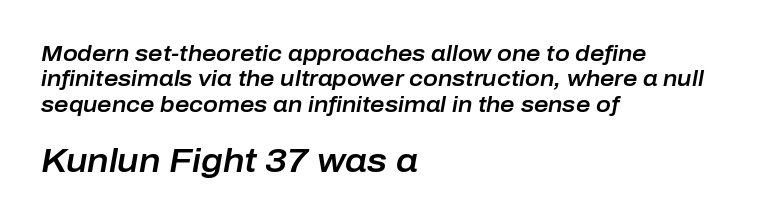
The image shows 33 px text type, italic (leaning right); set left-aligned, tight line spacing (1.15x), normal letter spacing, not underlined; the second (bottom) block is 1.5x larger; low stroke contrast and a medium x-height.
